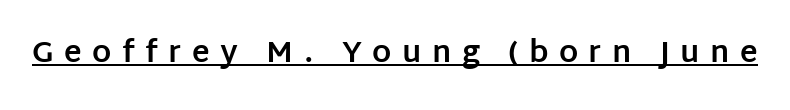
The face used here appears with an underline applied. Substantial extra tracking has been applied to these lines. Character widths vary here, with narrow letters taking less room than wide ones. A sans-serif font was chosen for this passage. Does the lettering tilt? It doesn't — this is upright. Pretty heavy lettering here — definitely bold.
